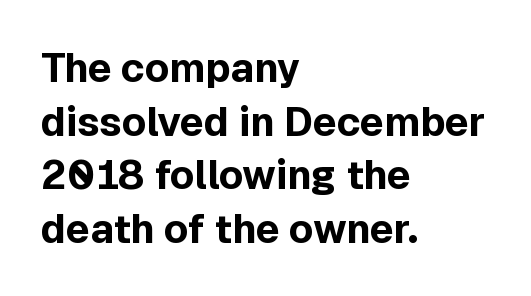
The image shows 40 px bold sans-serif type, upright; set left-aligned, normal line spacing (1.34x), normal letter spacing, not underlined; a medium x-height.
